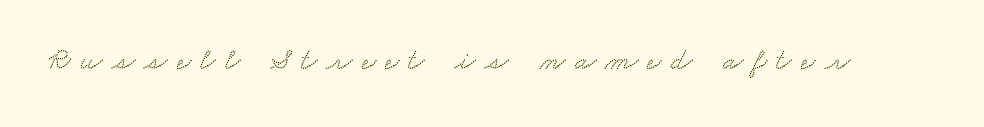
The image shows 30 px wide serif type; set unusually wide letter spacing (+0.32 em), not underlined; low stroke contrast and a small x-height.
